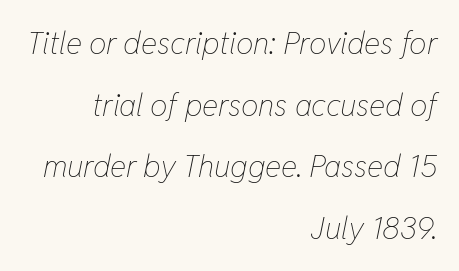
The image shows 31 px thin, condensed type, italic (leaning right); set right-aligned, loose line spacing (1.99x), normal letter spacing, not underlined; low stroke contrast and a medium x-height.
